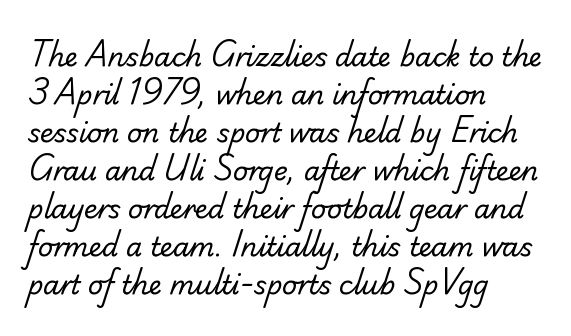
The image shows 26 px text type; set left-aligned, normal line spacing (1.46x), normal letter spacing, not underlined.
